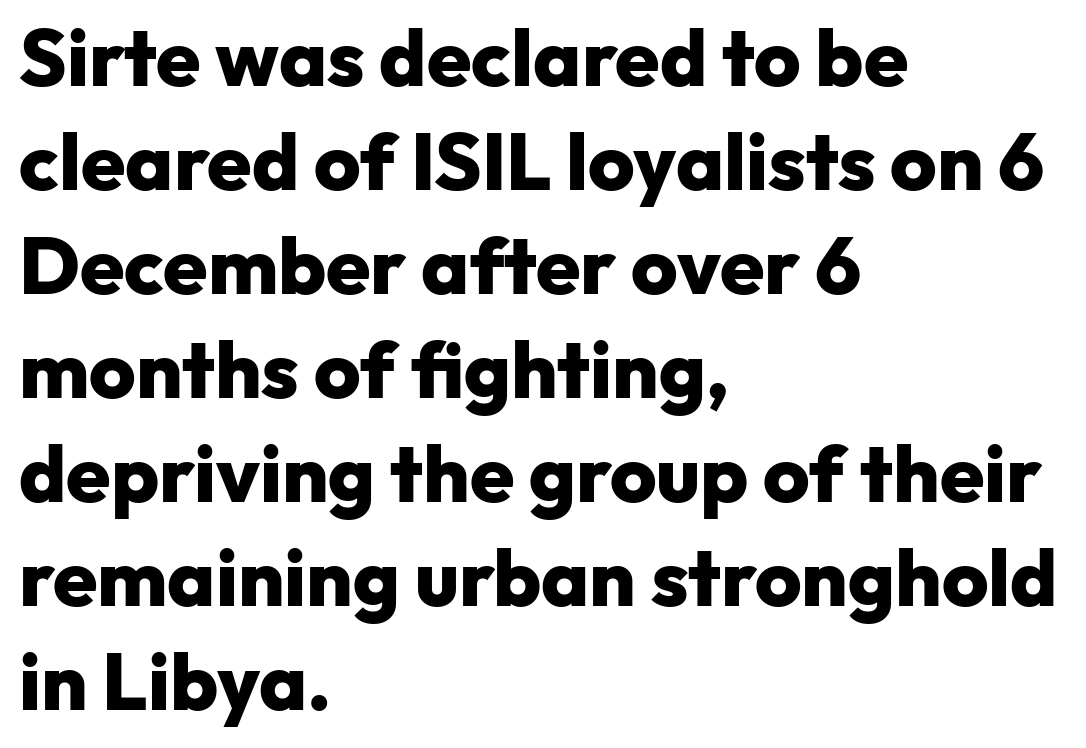
{"serif": "no", "italic": "no", "bold": "yes", "weight": "heavy", "width": "normal", "stroke_contrast": "low", "x_height": "medium", "monospaced": "no", "underline": "no", "align": "left", "line_spacing": "normal", "line_spacing_ratio": 1.3, "letter_spacing": "normal", "letter_spacing_em": 0.0, "glyph_px": 80}
